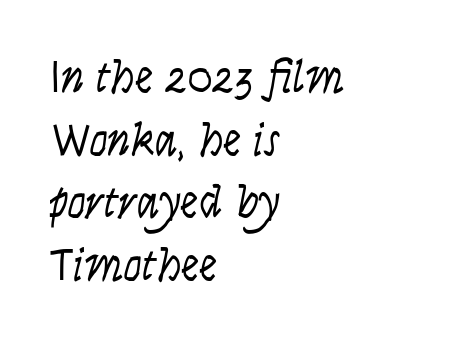
Q: Is the text bold? A: No.
Q: Is the text italic (slanted)? A: Yes.
Q: Is the typeface a serif or a sans-serif typeface? A: Sans-serif.
Q: Is the text underlined? A: No.
Q: How is the paragraph aligned? A: Left-aligned.
Q: Is the spacing between letters normal or unusually wide? A: Normal.
Q: Is the spacing between lines tight, normal or loose? A: Normal.
Q: Width (condensed, normal, or wide)? A: Condensed.
Q: Stroke contrast? A: Low.
Q: x-height? A: Large.
Q: Monospaced? A: No.
